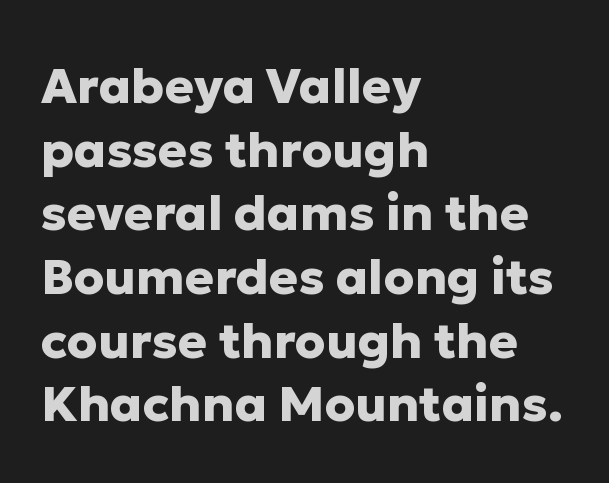
Q: Is the text bold? A: Yes.
Q: Is the text italic (slanted)? A: No, it is upright.
Q: Is the typeface a serif or a sans-serif typeface? A: Sans-serif.
Q: Is the text underlined? A: No.
Q: How is the paragraph aligned? A: Left-aligned.
Q: Is the spacing between letters normal or unusually wide? A: Normal.
Q: Is the spacing between lines tight, normal or loose? A: Normal.
Q: Width (condensed, normal, or wide)? A: Normal.
Q: Stroke contrast? A: Low.
Q: x-height? A: Medium.
Q: Monospaced? A: No.
